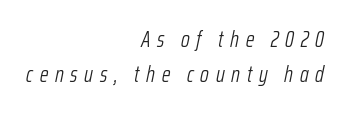
The image shows 22 px text type, italic (leaning right); set right-aligned, normal line spacing (1.61x), unusually wide letter spacing (+0.3 em), not underlined.
